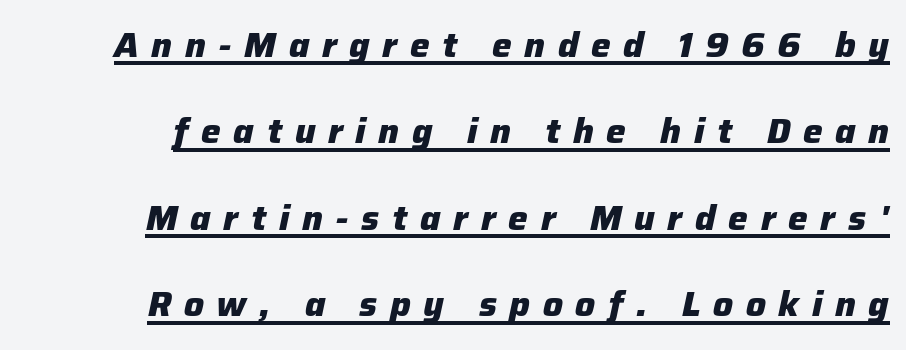
Q: Is the text bold? A: Yes.
Q: Is the text italic (slanted)? A: Yes, it leans right by about 12 degrees.
Q: Is the text underlined? A: Yes.
Q: Is the spacing between letters normal or unusually wide? A: Unusually wide.
Q: Is the spacing between lines tight, normal or loose? A: Loose.
Q: Width (condensed, normal, or wide)? A: Normal.
Q: Stroke contrast? A: Low.
Q: x-height? A: Medium.
Q: Monospaced? A: No.
